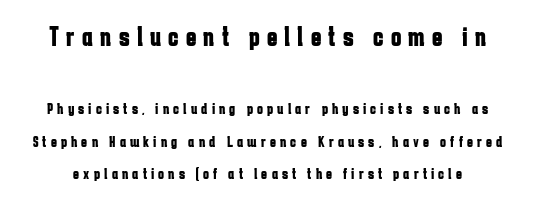
Q: Is the text bold? A: Yes.
Q: Is the text italic (slanted)? A: No, it is upright.
Q: Is the typeface a serif or a sans-serif typeface? A: Sans-serif.
Q: Is the text underlined? A: No.
Q: Is the spacing between letters normal or unusually wide? A: Unusually wide.
Q: Is the spacing between lines tight, normal or loose? A: Loose.
Q: Which block of text is set in a larger size, the first (top) or the second (bottom)? A: The first (top) one.
Q: Width (condensed, normal, or wide)? A: Condensed.
Q: Stroke contrast? A: Low.
Q: x-height? A: Medium.
Q: Monospaced? A: No.
